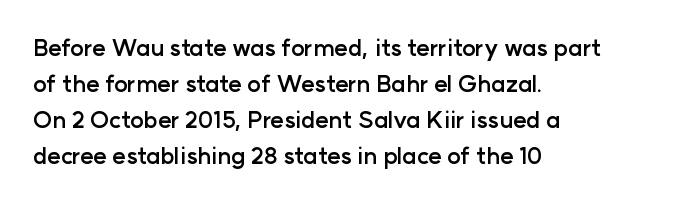
Q: Is the text bold? A: Yes.
Q: Is the text italic (slanted)? A: No, it is upright.
Q: Is the text underlined? A: No.
Q: How is the paragraph aligned? A: Left-aligned.
Q: Is the spacing between letters normal or unusually wide? A: Normal.
Q: Is the spacing between lines tight, normal or loose? A: Normal.
